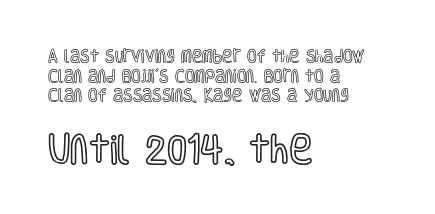
The image shows 32 px condensed type, upright; set left-aligned, normal line spacing (1.4x), normal letter spacing, not underlined; the second (bottom) block is 2.29x larger; a large x-height.
